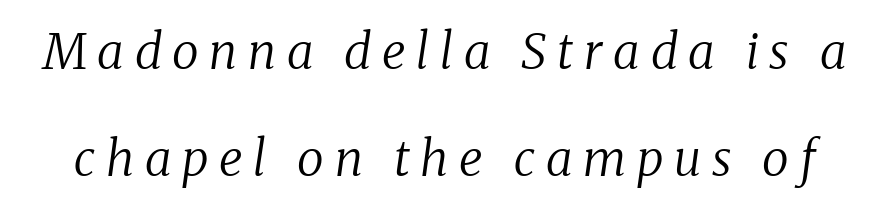
Q: Is the text bold? A: No.
Q: Is the text italic (slanted)? A: Yes, it leans right by about 8 degrees.
Q: Is the typeface a serif or a sans-serif typeface? A: Serif.
Q: Is the text underlined? A: No.
Q: Is the spacing between letters normal or unusually wide? A: Unusually wide.
Q: Is the spacing between lines tight, normal or loose? A: Loose.
Q: Width (condensed, normal, or wide)? A: Normal.
Q: Stroke contrast? A: Medium.
Q: x-height? A: Medium.
Q: Monospaced? A: No.
